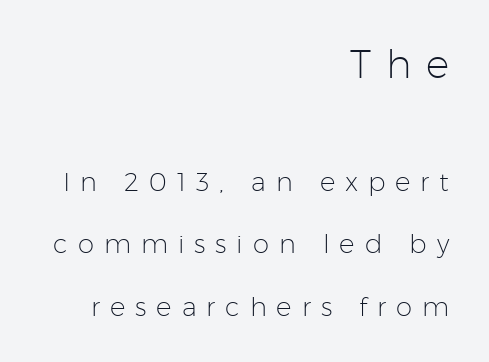
Q: Is the text bold? A: No.
Q: Is the text italic (slanted)? A: No, it is upright.
Q: Is the typeface a serif or a sans-serif typeface? A: Sans-serif.
Q: Is the text underlined? A: No.
Q: How is the paragraph aligned? A: Right-aligned.
Q: Is the spacing between letters normal or unusually wide? A: Unusually wide.
Q: Is the spacing between lines tight, normal or loose? A: Loose.
Q: Which block of text is set in a larger size, the first (top) or the second (bottom)? A: The first (top) one.
Q: Width (condensed, normal, or wide)? A: Normal.
Q: Stroke contrast? A: Low.
Q: x-height? A: Medium.
Q: Monospaced? A: No.
